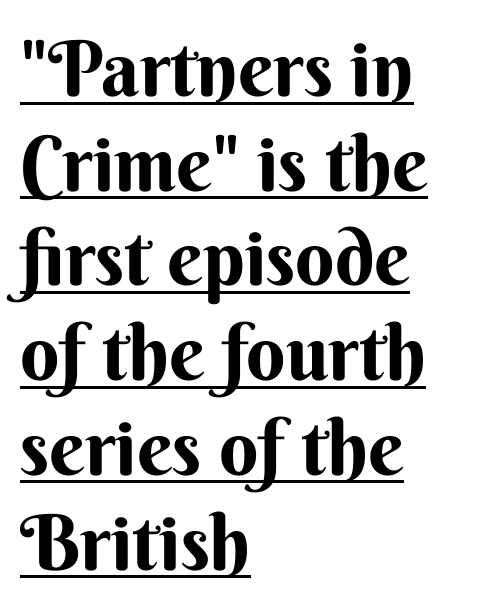
Q: Is the text italic (slanted)? A: No, it is upright.
Q: Is the typeface a serif or a sans-serif typeface? A: Sans-serif.
Q: Is the text underlined? A: Yes.
Q: How is the paragraph aligned? A: Left-aligned.
Q: Is the spacing between letters normal or unusually wide? A: Normal.
Q: Width (condensed, normal, or wide)? A: Normal.
Q: Stroke contrast? A: Medium.
Q: x-height? A: Small.
Q: Monospaced? A: No.
